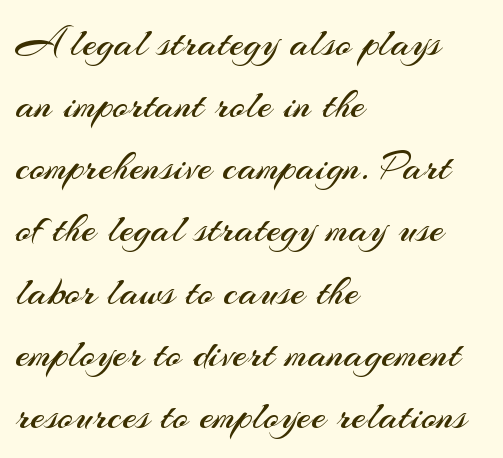
Q: Is the text bold? A: No.
Q: Is the text italic (slanted)? A: Yes.
Q: Is the typeface a serif or a sans-serif typeface? A: Sans-serif.
Q: Is the text underlined? A: No.
Q: How is the paragraph aligned? A: Left-aligned.
Q: Is the spacing between letters normal or unusually wide? A: Normal.
Q: Is the spacing between lines tight, normal or loose? A: Normal.
Q: Width (condensed, normal, or wide)? A: Normal.
Q: Stroke contrast? A: Medium.
Q: x-height? A: Small.
Q: Monospaced? A: No.
